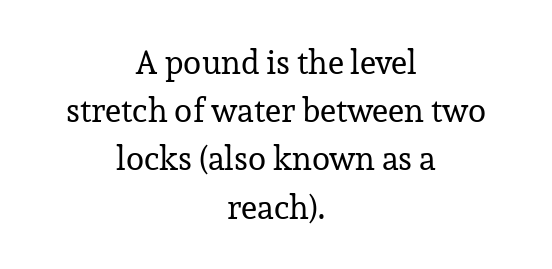
{"serif": "yes", "italic": "no", "bold": "no", "weight": "regular", "width": "normal", "stroke_contrast": "low", "x_height": "medium", "monospaced": "no", "underline": "no", "align": "center", "line_spacing": "normal", "line_spacing_ratio": 1.46, "letter_spacing": "normal", "letter_spacing_em": 0.0, "glyph_px": 33}
